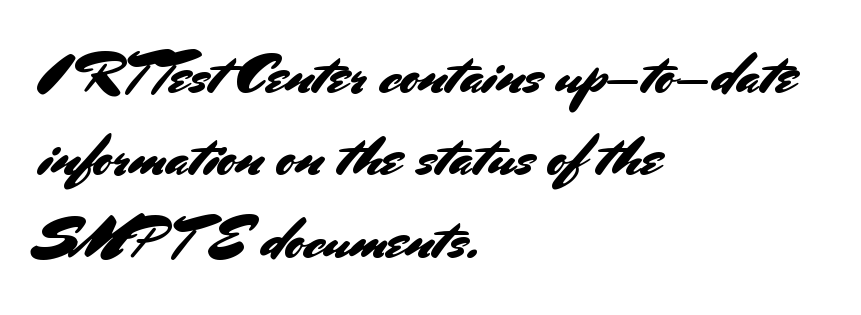
{"serif": "no", "width": "normal", "stroke_contrast": "medium", "x_height": "small", "monospaced": "no", "underline": "no", "align": "left", "line_spacing": "normal", "line_spacing_ratio": 1.42, "letter_spacing": "normal", "letter_spacing_em": 0.0, "glyph_px": 58}
